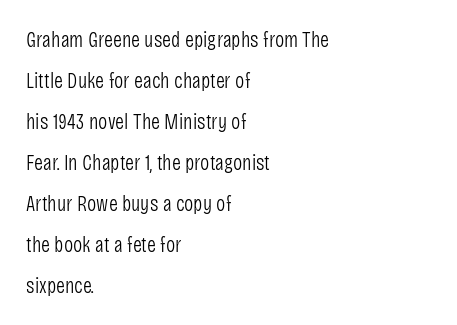
The image shows 22 px text type, upright; set left-aligned, line spacing 1.86x, normal letter spacing, not underlined.
